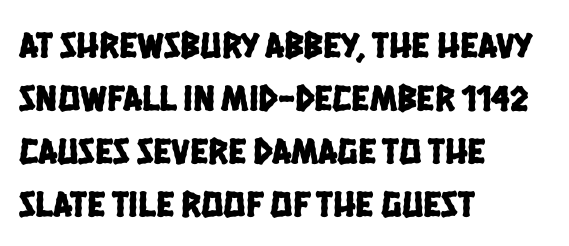
The designer left line spacing at the default. Serifs: no, the terminals of the letterforms are clean. Quick note: underline off. A student would call this left alignment; a typographer would say flush left, rag right.
